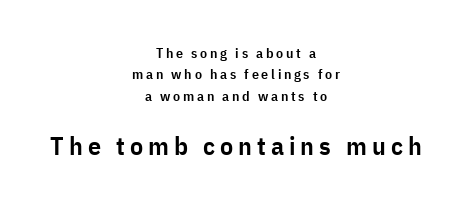
Q: Is the text bold? A: Semi-bold.
Q: Is the text italic (slanted)? A: No, it is upright.
Q: Is the text underlined? A: No.
Q: How is the paragraph aligned? A: Centered.
Q: Is the spacing between lines tight, normal or loose? A: Normal.
Q: Which block of text is set in a larger size, the first (top) or the second (bottom)? A: The second (bottom) one.
